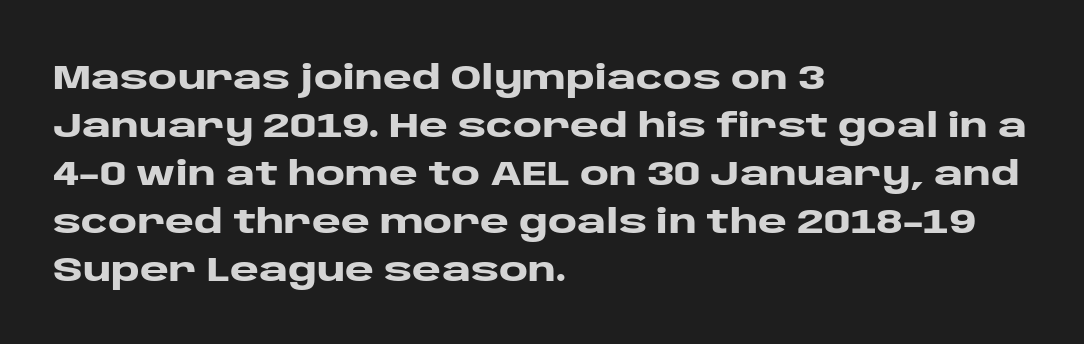
Here the designer chose a conventional face with non-uniform glyph widths. Stroke terminals: plain, sans-serif. Is the letter spacing exaggerated? No — it looks like the ordinary default. Ordinary non-slanted type is in use. The passage is arranged the way most books set body copy — flush left.
